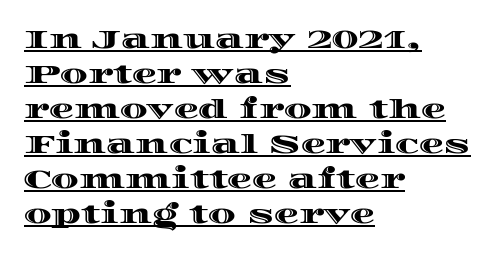
{"italic": "no", "underline": "yes", "align": "left", "line_spacing": "normal", "line_spacing_ratio": 1.4, "letter_spacing": "normal", "letter_spacing_em": 0.0, "glyph_px": 25}
